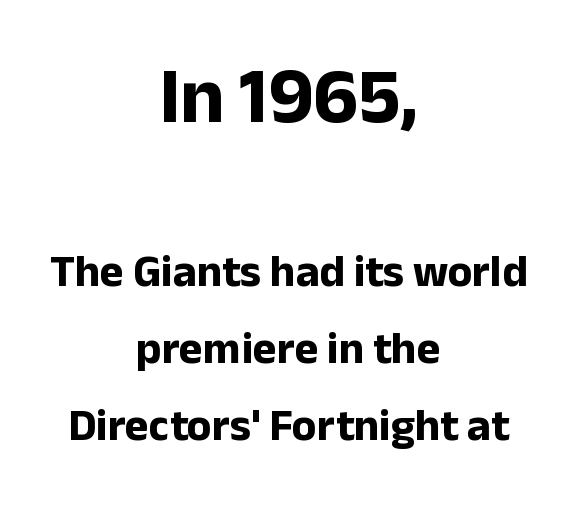
The image shows 78 px bold sans-serif type, upright; set centered, line spacing 1.72x, normal letter spacing, not underlined; the first (top) block is 1.73x larger; low stroke contrast and a medium x-height.
